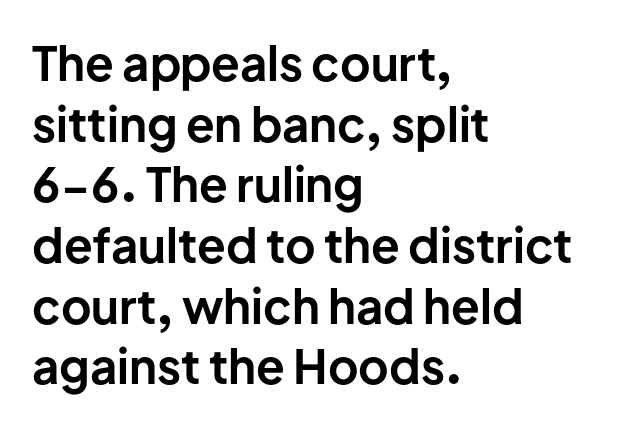
Is the type bold? Yes — the strokes are clearly thick and heavy. The space beneath each line is pristine and unruled. Proportional: the letters do not fall into vertical columns. This rendering leaves character spacing at its baseline value. The leading is moderate, giving the passage an even texture.
